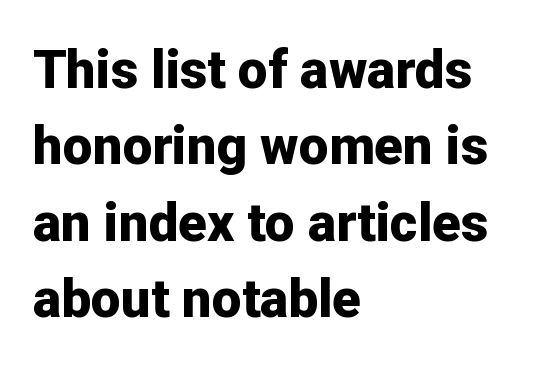
The image shows 53 px bold sans-serif type, upright; set left-aligned, normal line spacing (1.44x), normal letter spacing, not underlined; low stroke contrast and a medium x-height.
